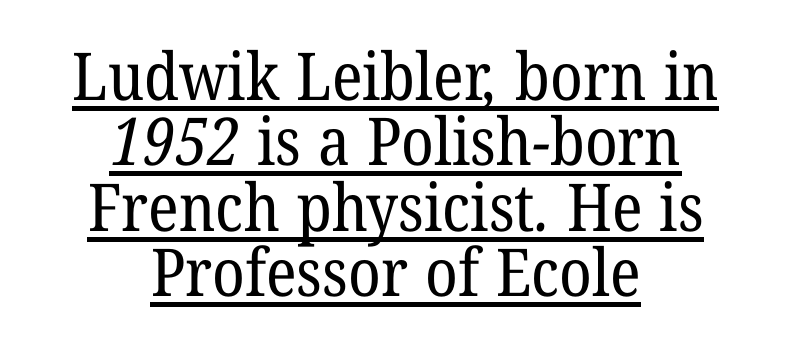
A typesetter would call this zero additional tracking. Font category for this specimen: serif. The rag falls on both sides of this text block equally. Looks like regular typesetting: each glyph gets only the width it needs. The string is rendered with underlining switched on. Line spacing here is tight.
